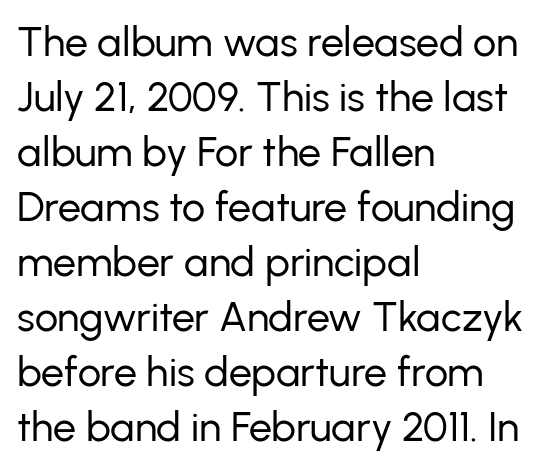
{"serif": "no", "italic": "no", "bold": "no", "weight": "regular", "width": "normal", "stroke_contrast": "low", "x_height": "medium", "monospaced": "no", "underline": "no", "align": "left", "line_spacing": "normal", "line_spacing_ratio": 1.34, "letter_spacing": "normal", "letter_spacing_em": 0.0, "glyph_px": 41}
